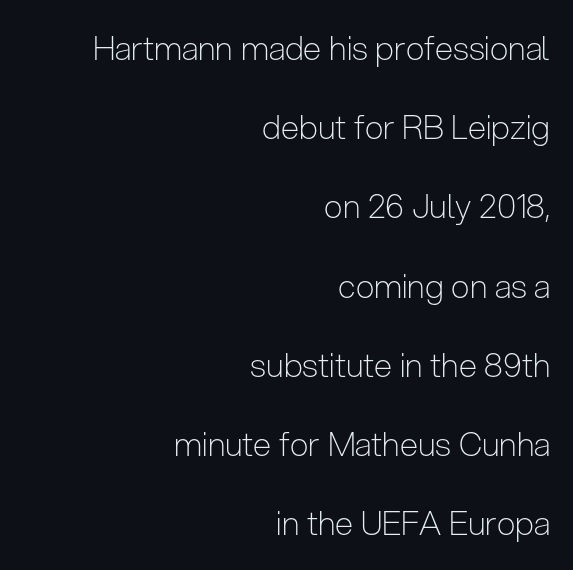
This sample trades compactness for vertical openness between lines. No chunkiness to these letters — they're not bold. Tall strokes in this sample are plumb rather than angled. Underline: absent. Alignment: flush right. Proportional: the letters do not fall into vertical columns.
